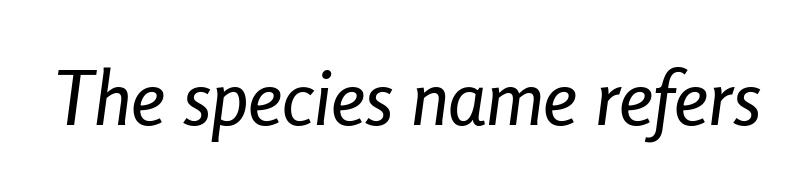
The image shows 75 px condensed type, italic (leaning right); set normal letter spacing, not underlined; low stroke contrast and a medium x-height.
